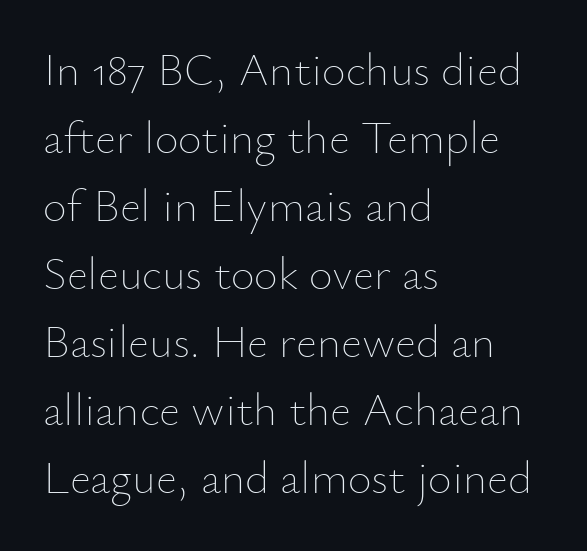
{"italic": "no", "bold": "no", "weight": "thin", "width": "normal", "stroke_contrast": "low", "x_height": "small", "monospaced": "no", "underline": "no", "align": "left", "line_spacing": "normal", "line_spacing_ratio": 1.48, "letter_spacing": "normal", "letter_spacing_em": 0.0, "glyph_px": 46}
